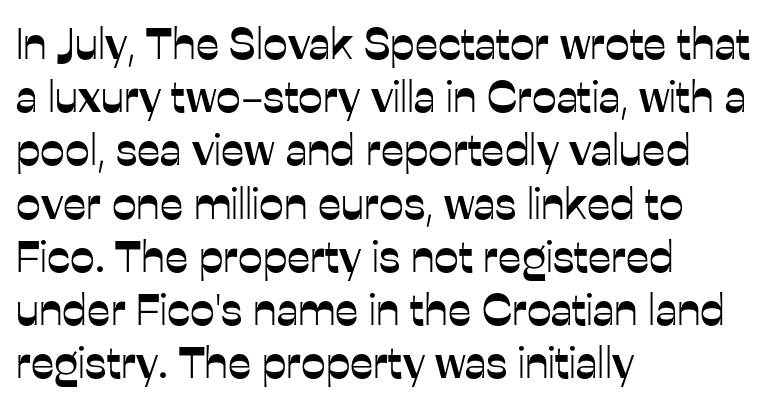
The image shows 44 px sans-serif type, upright; set left-aligned, line spacing 1.21x, normal letter spacing, not underlined; low stroke contrast and a medium x-height.
